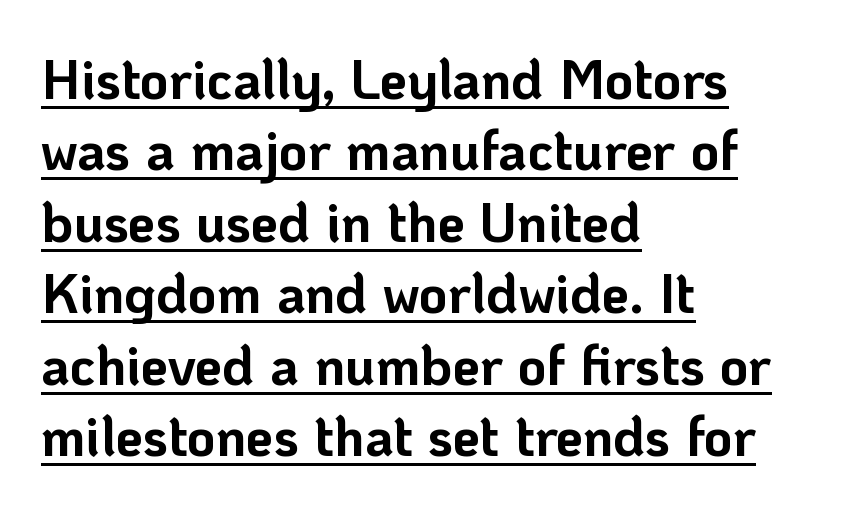
{"serif": "no", "italic": "no", "bold": "yes", "weight": "bold", "width": "normal", "stroke_contrast": "low", "x_height": "medium", "monospaced": "no", "underline": "yes", "align": "left", "line_spacing": "normal", "line_spacing_ratio": 1.3, "letter_spacing": "normal", "letter_spacing_em": 0.0, "glyph_px": 55}
